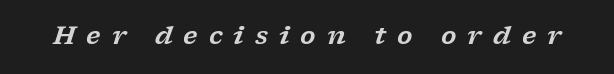
The image shows 25 px text type, italic (leaning right); set unusually wide letter spacing (+0.44 em), not underlined.
